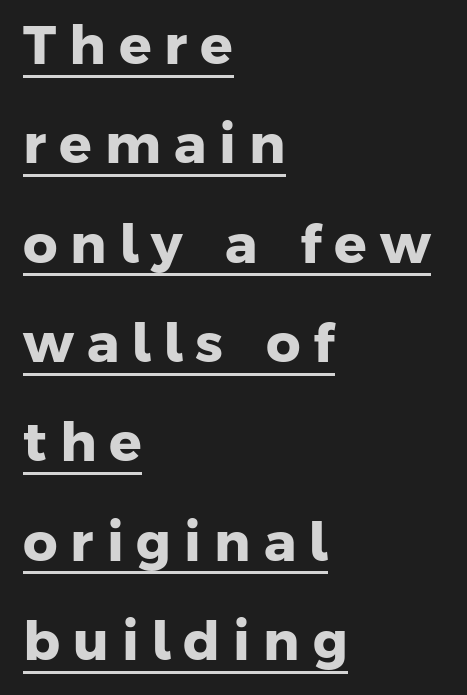
{"serif": "no", "bold": "yes", "weight": "heavy", "width": "normal", "stroke_contrast": "low", "x_height": "medium", "monospaced": "no", "underline": "yes", "align": "left", "line_spacing_ratio": 1.84, "letter_spacing": "wide", "letter_spacing_em": 0.24, "glyph_px": 54}
